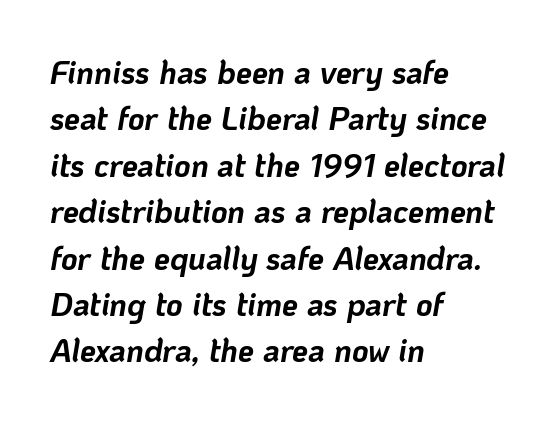
Q: Is the text bold? A: Yes.
Q: Is the text italic (slanted)? A: Yes, it leans right by about 10 degrees.
Q: Is the text underlined? A: No.
Q: How is the paragraph aligned? A: Left-aligned.
Q: Is the spacing between letters normal or unusually wide? A: Normal.
Q: Is the spacing between lines tight, normal or loose? A: Normal.
Q: Width (condensed, normal, or wide)? A: Normal.
Q: Stroke contrast? A: Low.
Q: x-height? A: Medium.
Q: Monospaced? A: No.
